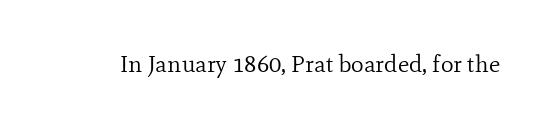
Only glyphs here, with clear space below each row. Notice how the stems are strictly vertical — no italics here. Between one letter and the next there's only the usual sliver of space. Is this a heavy cut? Hardly; it is regular or lighter.
